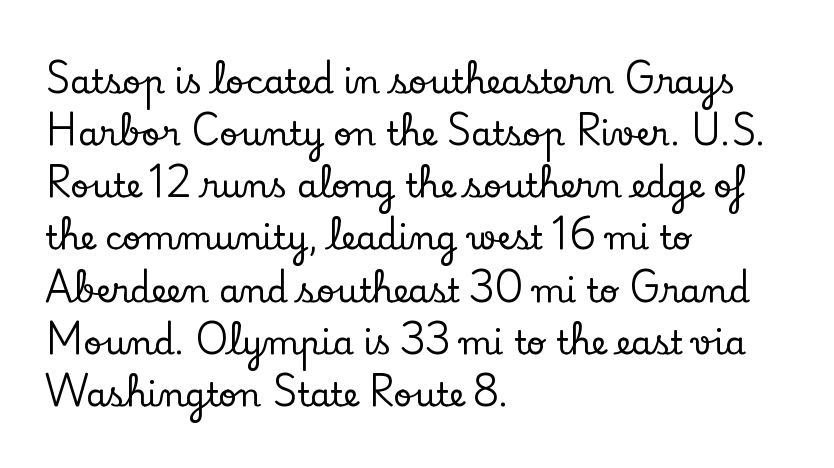
{"italic": "no", "width": "normal", "stroke_contrast": "low", "x_height": "small", "monospaced": "no", "underline": "no", "align": "left", "line_spacing": "normal", "line_spacing_ratio": 1.58, "letter_spacing": "normal", "letter_spacing_em": 0.0, "glyph_px": 33}
